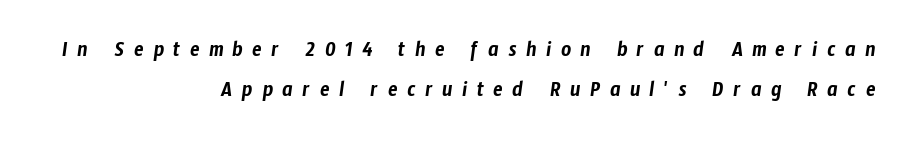
{"underline": "no", "align": "right", "line_spacing_ratio": 1.8, "letter_spacing": "wide", "letter_spacing_em": 0.43, "glyph_px": 22}
